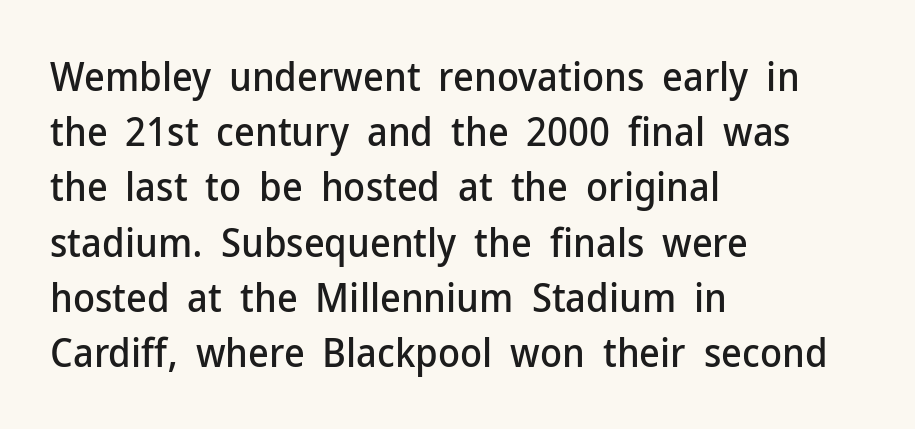
Q: Is the text italic (slanted)? A: No, it is upright.
Q: Is the typeface a serif or a sans-serif typeface? A: Sans-serif.
Q: Is the text underlined? A: No.
Q: How is the paragraph aligned? A: Left-aligned.
Q: Is the spacing between letters normal or unusually wide? A: Normal.
Q: Is the spacing between lines tight, normal or loose? A: Normal.
Q: Width (condensed, normal, or wide)? A: Normal.
Q: Stroke contrast? A: Low.
Q: x-height? A: Medium.
Q: Monospaced? A: No.
